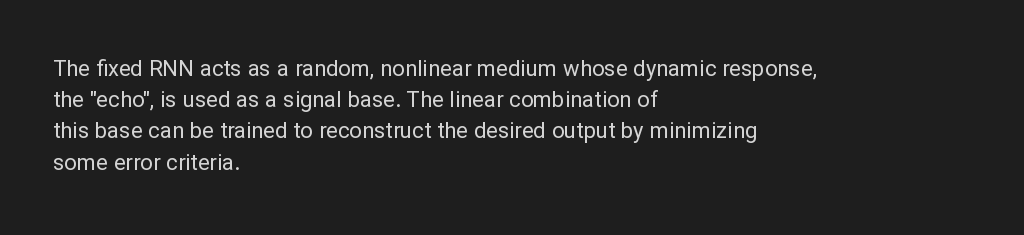
{"italic": "no", "bold": "no", "underline": "no", "align": "left", "line_spacing": "normal", "line_spacing_ratio": 1.42, "letter_spacing": "normal", "letter_spacing_em": 0.0, "glyph_px": 22}
